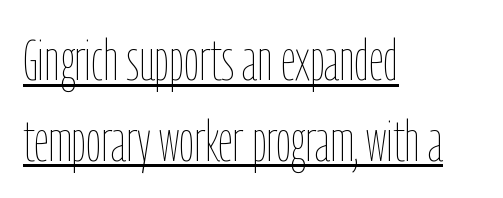
The image shows 58 px thin, condensed type, upright; set left-aligned, normal line spacing (1.39x), normal letter spacing, underlined; low stroke contrast and a medium x-height.
